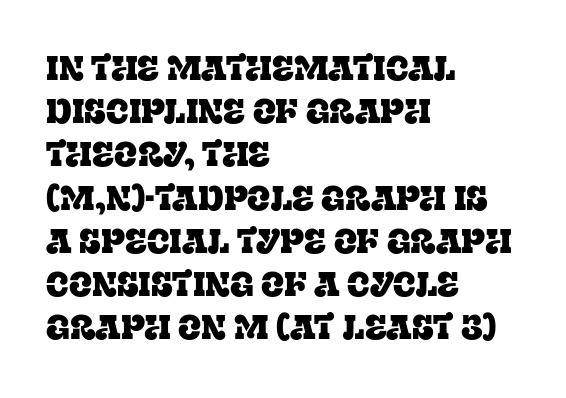
The image shows 34 px serif type, upright; set left-aligned, normal line spacing (1.27x), normal letter spacing, not underlined; low stroke contrast and a large x-height.
